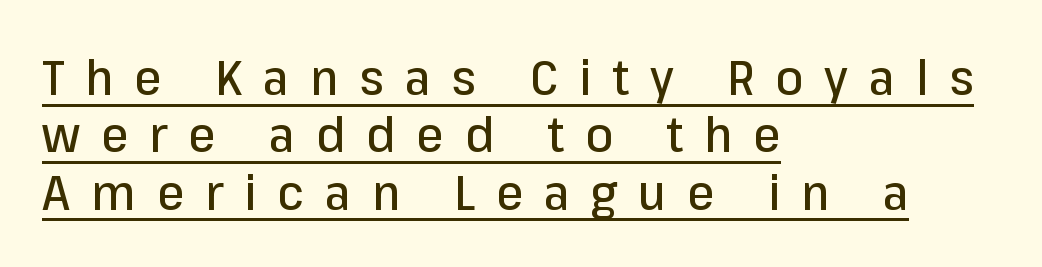
Q: Is the text italic (slanted)? A: No, it is upright.
Q: Is the typeface a serif or a sans-serif typeface? A: Sans-serif.
Q: Is the text underlined? A: Yes.
Q: How is the paragraph aligned? A: Left-aligned.
Q: Is the spacing between letters normal or unusually wide? A: Unusually wide.
Q: Width (condensed, normal, or wide)? A: Normal.
Q: Stroke contrast? A: Low.
Q: x-height? A: Medium.
Q: Monospaced? A: No.
